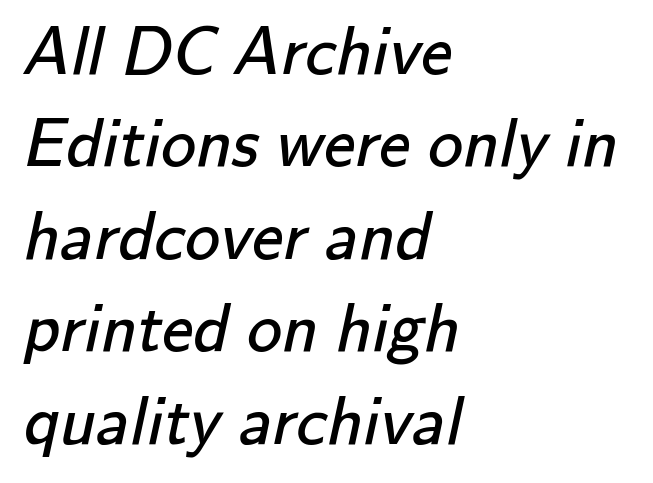
The image shows 70 px regular-weight sans-serif type; set left-aligned, normal line spacing (1.32x), normal letter spacing, not underlined; low stroke contrast and a small x-height.
